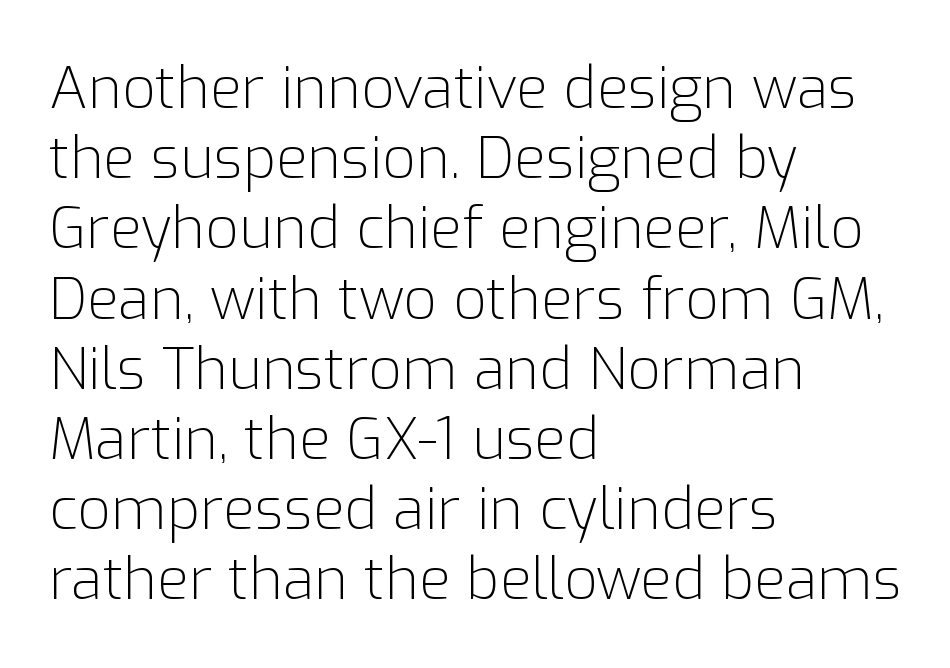
{"serif": "no", "italic": "no", "bold": "no", "weight": "light", "width": "normal", "stroke_contrast": "low", "x_height": "medium", "monospaced": "no", "underline": "no", "align": "left", "line_spacing_ratio": 1.21, "letter_spacing": "normal", "letter_spacing_em": 0.0, "glyph_px": 58}
